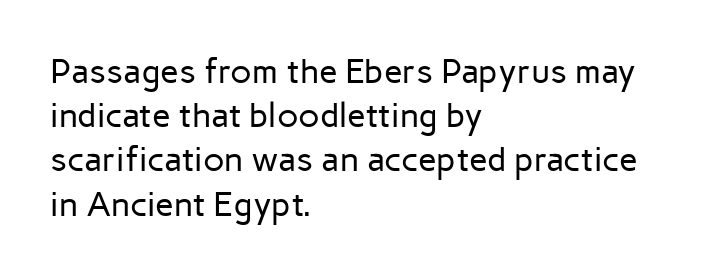
The image shows 34 px regular-weight sans-serif type, upright; set left-aligned, normal line spacing (1.3x), normal letter spacing, not underlined; low stroke contrast and a medium x-height.
